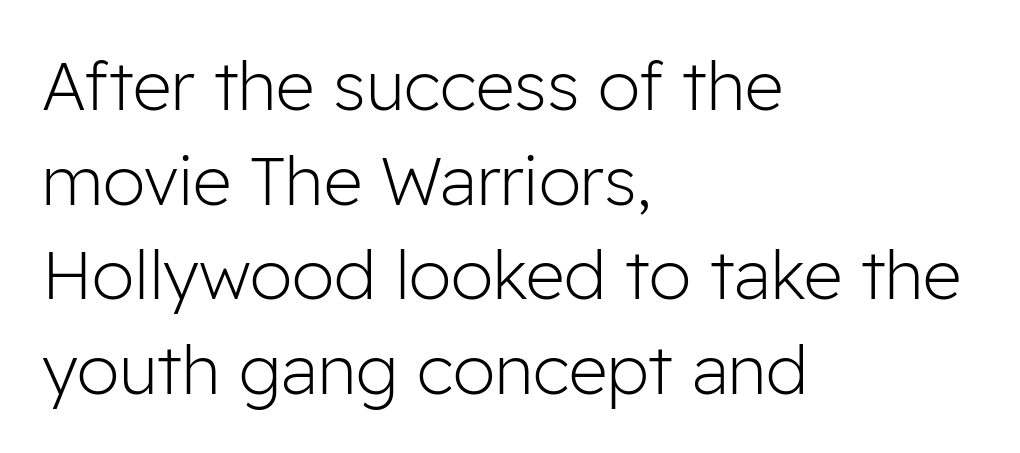
Q: Is the text bold? A: No.
Q: Is the text italic (slanted)? A: No, it is upright.
Q: Is the typeface a serif or a sans-serif typeface? A: Sans-serif.
Q: Is the text underlined? A: No.
Q: How is the paragraph aligned? A: Left-aligned.
Q: Is the spacing between letters normal or unusually wide? A: Normal.
Q: Is the spacing between lines tight, normal or loose? A: Normal.
Q: Width (condensed, normal, or wide)? A: Normal.
Q: Stroke contrast? A: Low.
Q: x-height? A: Medium.
Q: Monospaced? A: No.
